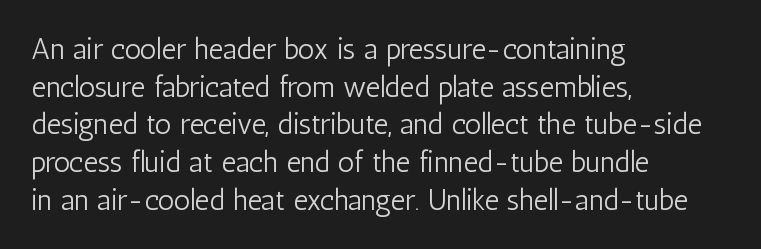
Q: Is the text bold? A: No.
Q: Is the text italic (slanted)? A: No, it is upright.
Q: Is the typeface a serif or a sans-serif typeface? A: Sans-serif.
Q: Is the text underlined? A: No.
Q: How is the paragraph aligned? A: Left-aligned.
Q: Is the spacing between letters normal or unusually wide? A: Normal.
Q: Is the spacing between lines tight, normal or loose? A: Normal.
Q: Width (condensed, normal, or wide)? A: Condensed.
Q: Stroke contrast? A: Low.
Q: x-height? A: Medium.
Q: Monospaced? A: No.
